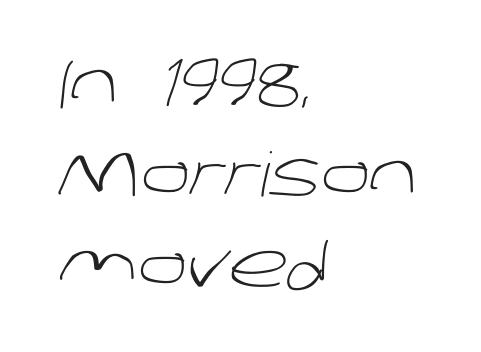
The image shows 61 px light sans-serif type; set left-aligned, normal line spacing (1.49x), normal letter spacing, not underlined; low stroke contrast and a large x-height.
